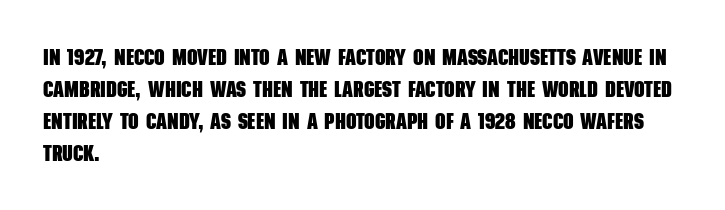
{"bold": "yes", "underline": "no", "align": "left", "line_spacing": "normal", "line_spacing_ratio": 1.39, "letter_spacing": "normal", "letter_spacing_em": 0.0, "glyph_px": 23}
